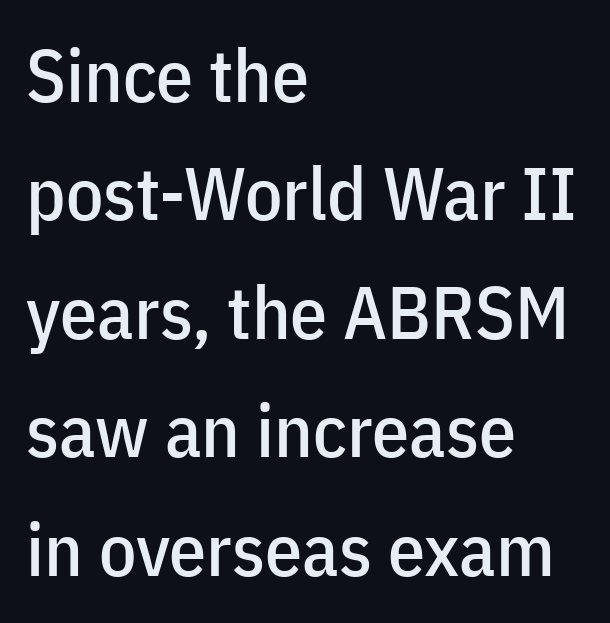
Q: Is the text italic (slanted)? A: No, it is upright.
Q: Is the typeface a serif or a sans-serif typeface? A: Sans-serif.
Q: Is the text underlined? A: No.
Q: How is the paragraph aligned? A: Left-aligned.
Q: Is the spacing between letters normal or unusually wide? A: Normal.
Q: Is the spacing between lines tight, normal or loose? A: Normal.
Q: Width (condensed, normal, or wide)? A: Condensed.
Q: Stroke contrast? A: Low.
Q: x-height? A: Medium.
Q: Monospaced? A: No.
